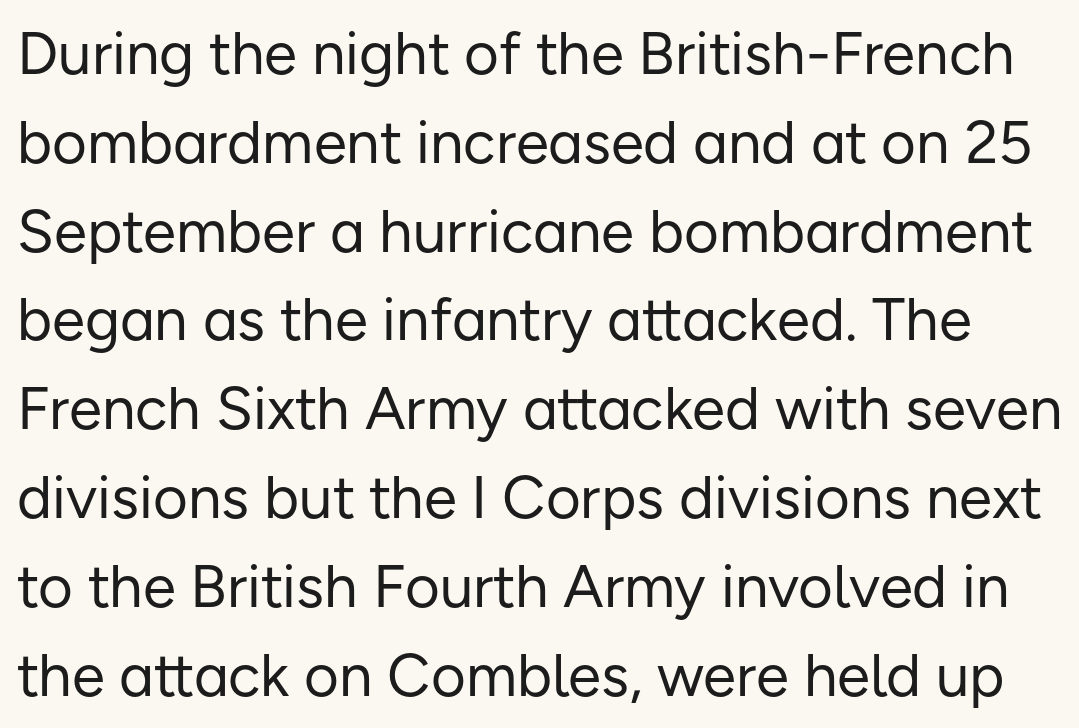
Q: Is the text bold? A: No.
Q: Is the text italic (slanted)? A: No, it is upright.
Q: Is the typeface a serif or a sans-serif typeface? A: Sans-serif.
Q: Is the text underlined? A: No.
Q: Is the spacing between letters normal or unusually wide? A: Normal.
Q: Is the spacing between lines tight, normal or loose? A: Normal.
Q: Width (condensed, normal, or wide)? A: Normal.
Q: Stroke contrast? A: Low.
Q: x-height? A: Medium.
Q: Monospaced? A: No.
